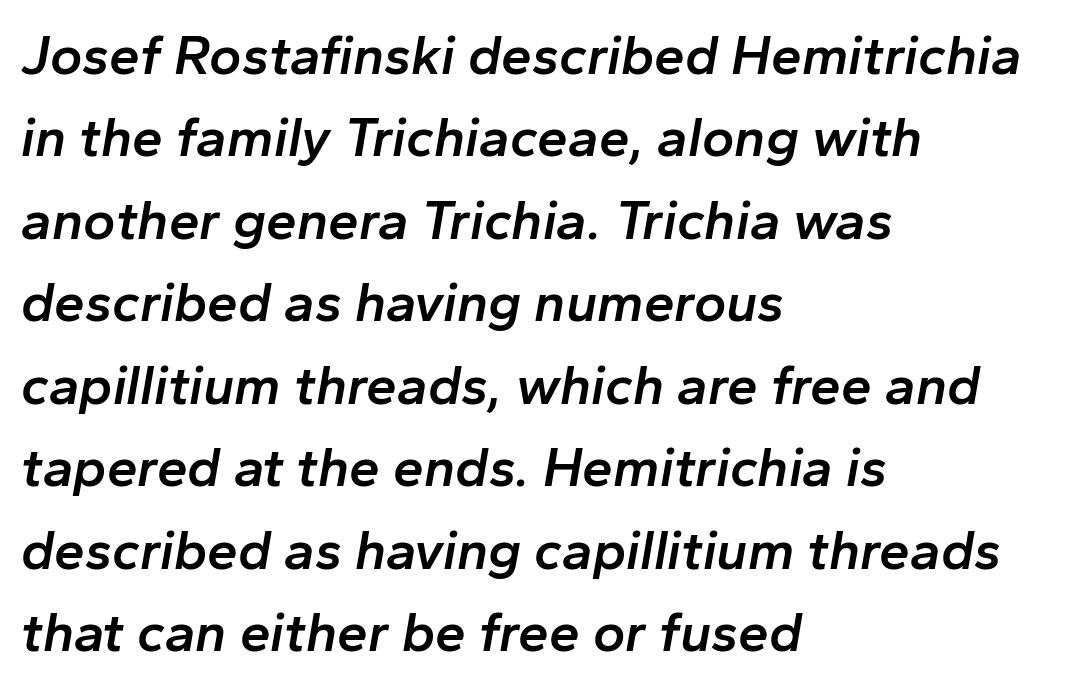
{"italic": "yes", "lean": "right", "slant_degrees": 10, "bold": "semi", "weight": "semibold", "width": "normal", "stroke_contrast": "low", "x_height": "medium", "monospaced": "no", "underline": "no", "align": "left", "line_spacing": "normal", "line_spacing_ratio": 1.5, "letter_spacing": "normal", "letter_spacing_em": 0.0, "glyph_px": 55}
